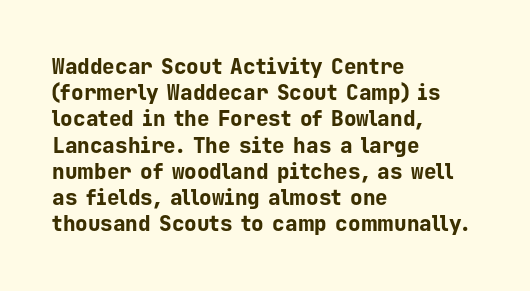
Does the weight exceed regular? Yes, all the way to bold. A typesetter would mark this as roman, not italic. The glyphs are unaccompanied by any horizontal stroke below them. Interline gaps are of average width in this sample. The horizontal fit of the characters is conventional and even.
